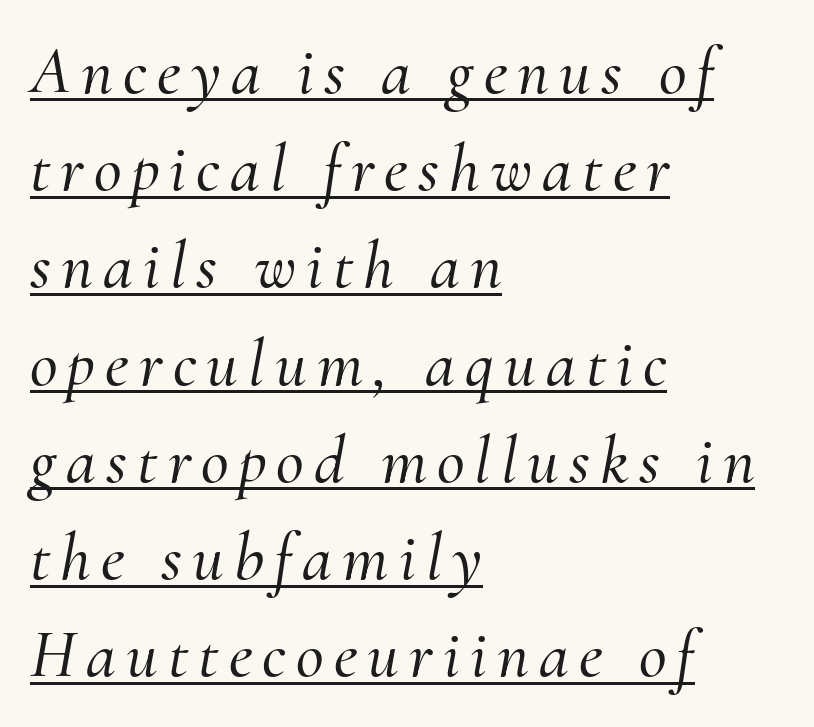
Q: Is the text italic (slanted)? A: Yes, it leans right by about 10 degrees.
Q: Is the typeface a serif or a sans-serif typeface? A: Serif.
Q: Is the text underlined? A: Yes.
Q: How is the paragraph aligned? A: Left-aligned.
Q: Is the spacing between lines tight, normal or loose? A: Normal.
Q: Width (condensed, normal, or wide)? A: Normal.
Q: Stroke contrast? A: Medium.
Q: x-height? A: Small.
Q: Monospaced? A: No.
